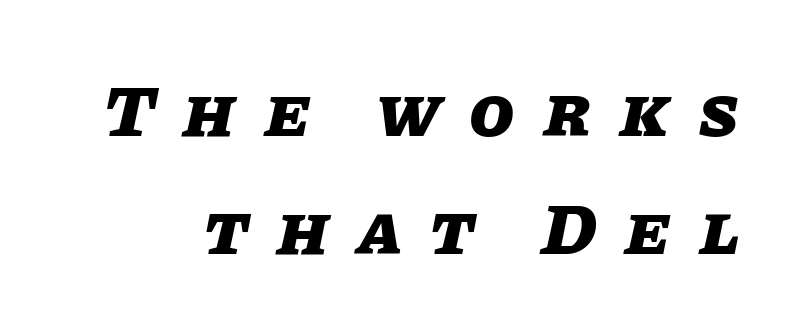
Q: Is the text bold? A: Yes.
Q: Is the text italic (slanted)? A: Yes, it leans right by about 11 degrees.
Q: Is the text underlined? A: No.
Q: Is the spacing between letters normal or unusually wide? A: Unusually wide.
Q: Is the spacing between lines tight, normal or loose? A: Normal.
Q: Width (condensed, normal, or wide)? A: Normal.
Q: Stroke contrast? A: Low.
Q: x-height? A: Large.
Q: Monospaced? A: No.
